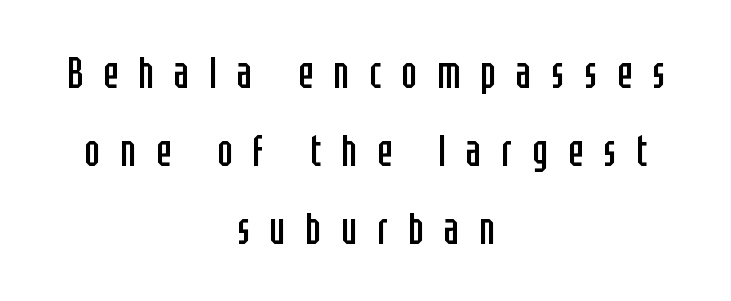
Q: Is the text bold? A: No.
Q: Is the text italic (slanted)? A: No, it is upright.
Q: Is the typeface a serif or a sans-serif typeface? A: Sans-serif.
Q: Is the text underlined? A: No.
Q: How is the paragraph aligned? A: Centered.
Q: Is the spacing between letters normal or unusually wide? A: Unusually wide.
Q: Width (condensed, normal, or wide)? A: Condensed.
Q: Stroke contrast? A: Low.
Q: x-height? A: Large.
Q: Monospaced? A: No.
